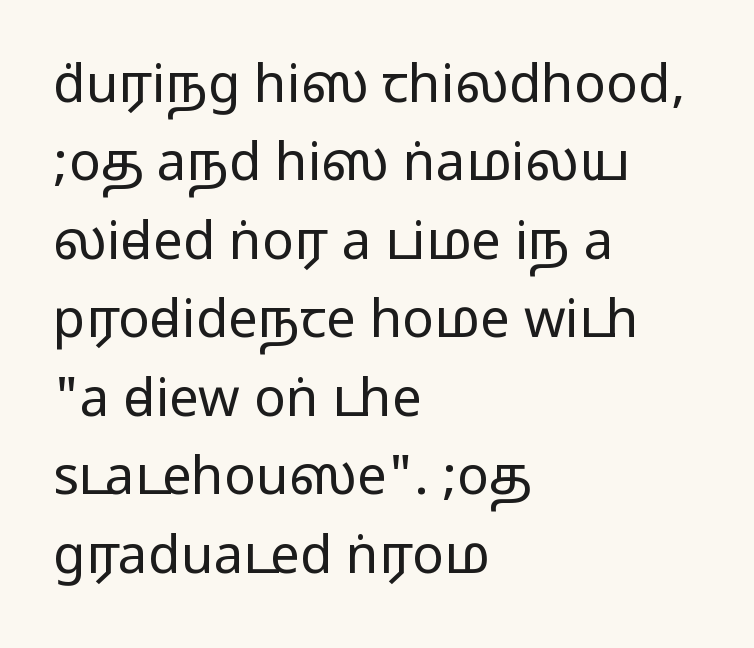
The rendering uses natural spacing where letterforms have individual widths. Does extra space separate the letters? No, they use regular spacing. The rendering uses a moderate line-height, typical for paragraphs. Has an underline been added? It has not. Does the lettering tilt? It doesn't — this is upright. Font category for this specimen: sans-serif.
